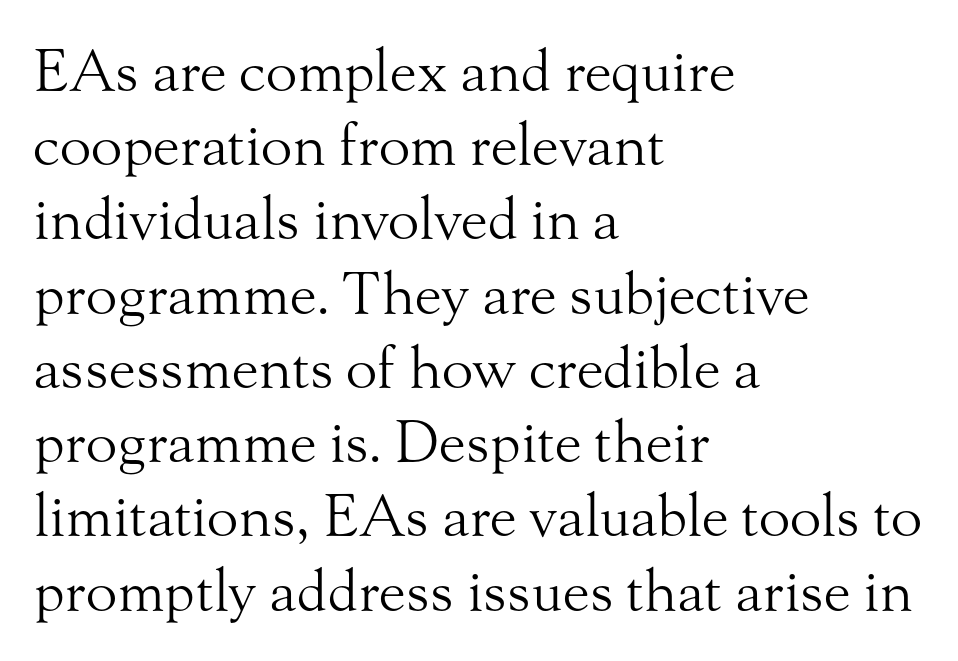
{"serif": "yes", "italic": "no", "bold": "no", "weight": "light", "width": "normal", "stroke_contrast": "medium", "x_height": "small", "monospaced": "no", "underline": "no", "align": "left", "line_spacing": "normal", "line_spacing_ratio": 1.28, "letter_spacing": "normal", "letter_spacing_em": 0.0, "glyph_px": 58}
